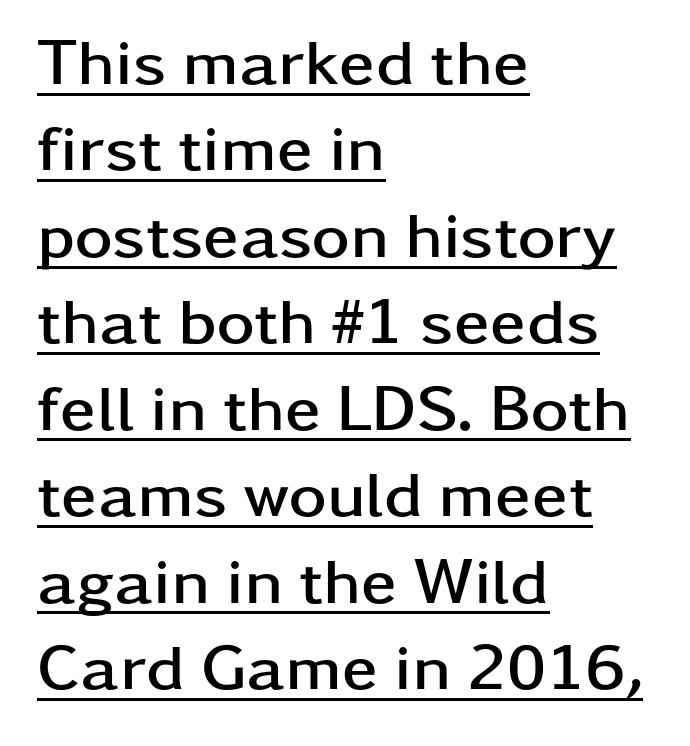
Q: Is the text bold? A: Yes.
Q: Is the text italic (slanted)? A: No, it is upright.
Q: Is the typeface a serif or a sans-serif typeface? A: Sans-serif.
Q: Is the text underlined? A: Yes.
Q: How is the paragraph aligned? A: Left-aligned.
Q: Is the spacing between letters normal or unusually wide? A: Normal.
Q: Is the spacing between lines tight, normal or loose? A: Normal.
Q: Width (condensed, normal, or wide)? A: Wide.
Q: Stroke contrast? A: Low.
Q: x-height? A: Medium.
Q: Monospaced? A: No.
